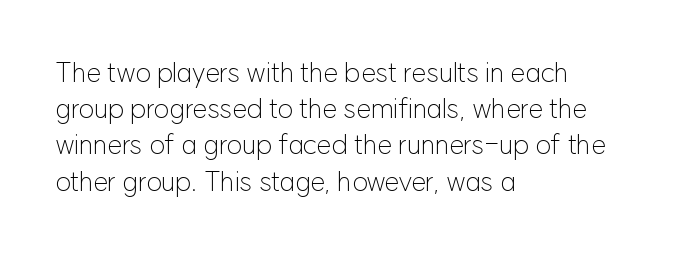
{"italic": "no", "bold": "no", "underline": "no", "align": "left", "line_spacing": "normal", "line_spacing_ratio": 1.34, "letter_spacing": "normal", "letter_spacing_em": 0.0, "glyph_px": 27}
